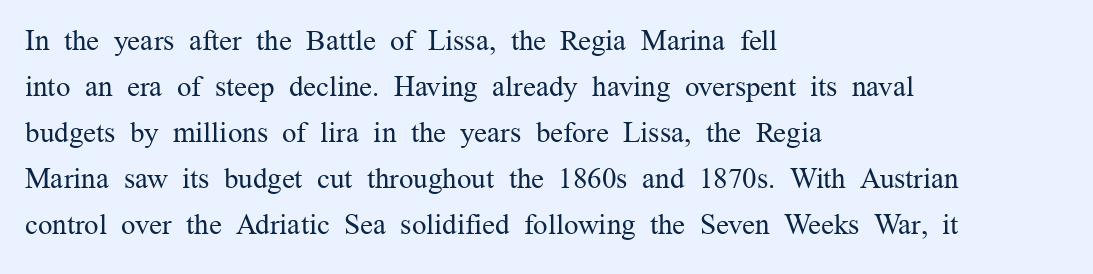
Q: Is the text bold? A: No.
Q: Is the text italic (slanted)? A: No, it is upright.
Q: Is the typeface a serif or a sans-serif typeface? A: Serif.
Q: Is the text underlined? A: No.
Q: How is the paragraph aligned? A: Left-aligned.
Q: Is the spacing between letters normal or unusually wide? A: Normal.
Q: Is the spacing between lines tight, normal or loose? A: Normal.
Q: Width (condensed, normal, or wide)? A: Normal.
Q: Stroke contrast? A: Medium.
Q: x-height? A: Medium.
Q: Monospaced? A: No.
